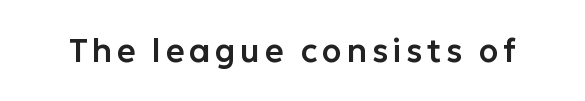
Q: Is the text italic (slanted)? A: No, it is upright.
Q: Is the typeface a serif or a sans-serif typeface? A: Sans-serif.
Q: Is the text underlined? A: No.
Q: Width (condensed, normal, or wide)? A: Normal.
Q: Stroke contrast? A: Low.
Q: x-height? A: Medium.
Q: Monospaced? A: No.
